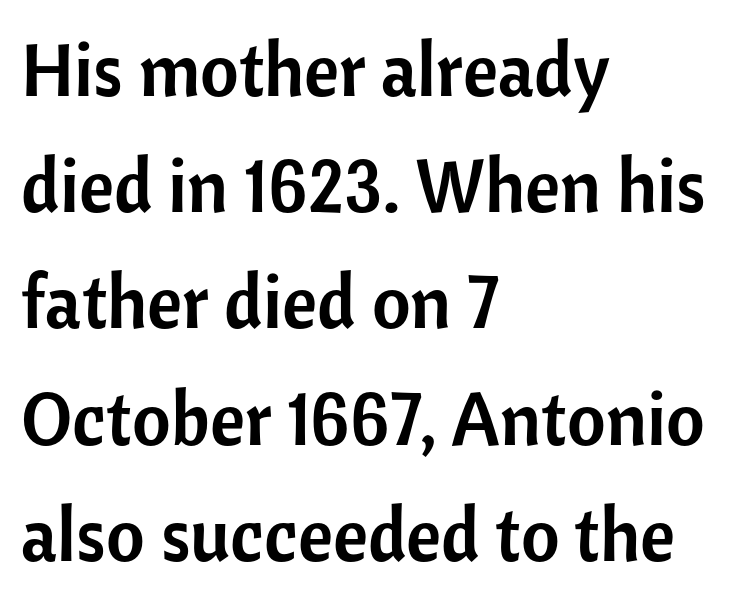
Q: Is the text italic (slanted)? A: No, it is upright.
Q: Is the typeface a serif or a sans-serif typeface? A: Sans-serif.
Q: Is the text underlined? A: No.
Q: How is the paragraph aligned? A: Left-aligned.
Q: Is the spacing between letters normal or unusually wide? A: Normal.
Q: Is the spacing between lines tight, normal or loose? A: Normal.
Q: Width (condensed, normal, or wide)? A: Normal.
Q: Stroke contrast? A: Low.
Q: x-height? A: Medium.
Q: Monospaced? A: No.
